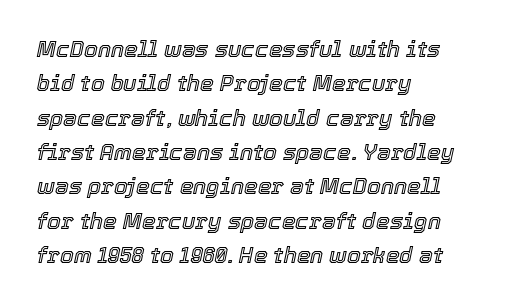
You could call the tracking neutral — neither tight nor loose. These lines were composed using italics. The space beneath each line is pristine and unruled. Quick note: interline space is typical.
